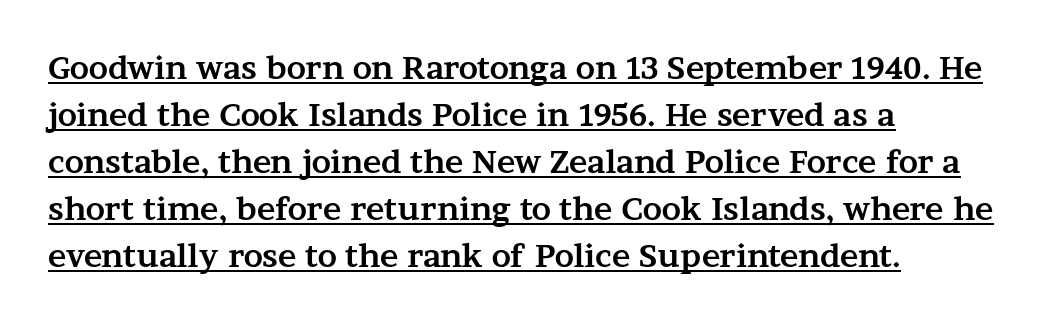
{"serif": "yes", "italic": "no", "bold": "yes", "weight": "bold", "width": "wide", "stroke_contrast": "medium", "x_height": "medium", "monospaced": "no", "underline": "yes", "align": "left", "line_spacing": "normal", "line_spacing_ratio": 1.52, "letter_spacing": "normal", "letter_spacing_em": 0.0, "glyph_px": 31}
